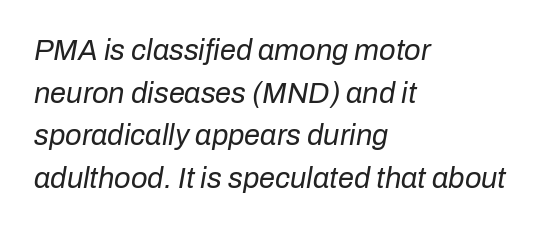
Q: Is the text bold? A: No.
Q: Is the text italic (slanted)? A: Yes, it leans right by about 10 degrees.
Q: Is the text underlined? A: No.
Q: How is the paragraph aligned? A: Left-aligned.
Q: Is the spacing between letters normal or unusually wide? A: Normal.
Q: Is the spacing between lines tight, normal or loose? A: Normal.
Q: Width (condensed, normal, or wide)? A: Normal.
Q: Stroke contrast? A: Low.
Q: x-height? A: Medium.
Q: Monospaced? A: No.
